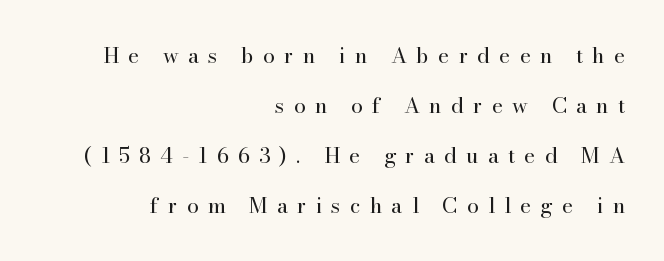
{"italic": "no", "bold": "no", "underline": "no", "align": "right", "line_spacing": "loose", "line_spacing_ratio": 2.38, "letter_spacing": "wide", "letter_spacing_em": 0.44, "glyph_px": 21}
